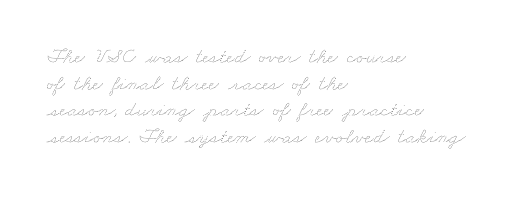
{"bold": "no", "underline": "no", "align": "left", "line_spacing_ratio": 1.21, "letter_spacing": "normal", "letter_spacing_em": 0.0, "glyph_px": 22}
